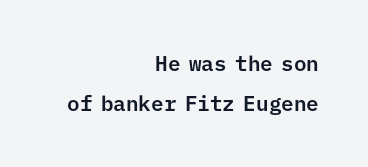
The image shows 21 px text type, upright; set right-aligned, loose line spacing (1.92x), normal letter spacing, not underlined.
